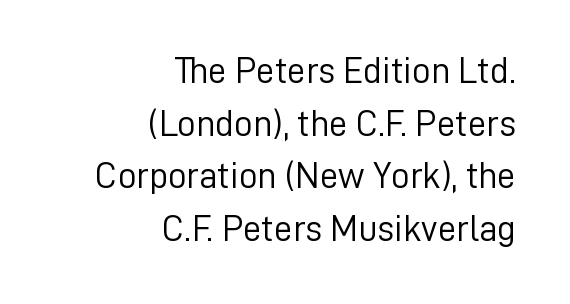
The image shows 37 px light sans-serif type, upright; set right-aligned, normal line spacing (1.42x), normal letter spacing, not underlined; low stroke contrast and a medium x-height.
